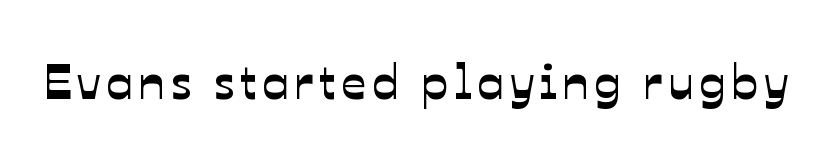
Varying glyph widths throughout — classic text-font behaviour. Each letter's strokes conclude bluntly, with no projecting serifs. The strip under each line holds only bare page.
